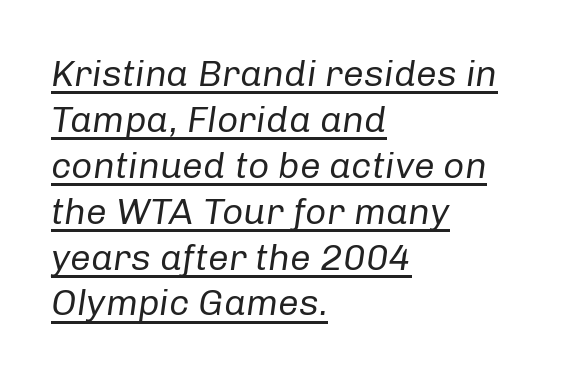
Q: Is the text bold? A: No.
Q: Is the text italic (slanted)? A: Yes, it leans right by about 8 degrees.
Q: Is the text underlined? A: Yes.
Q: How is the paragraph aligned? A: Left-aligned.
Q: Is the spacing between letters normal or unusually wide? A: Normal.
Q: Width (condensed, normal, or wide)? A: Normal.
Q: Stroke contrast? A: Low.
Q: x-height? A: Medium.
Q: Monospaced? A: No.
